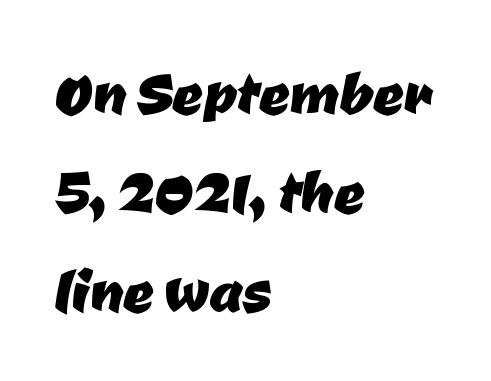
The typesetter chose a ragged-right arrangement here. This sample has the flowing, uneven cadence of proportional lettering. Look at the bottom of the vertical strokes: they stop flat, with no serifs. Clear beneath every line of the passage. Honestly, the row spacing looks completely unremarkable. The letters sit at their default tracking, neither squeezed nor spread.
